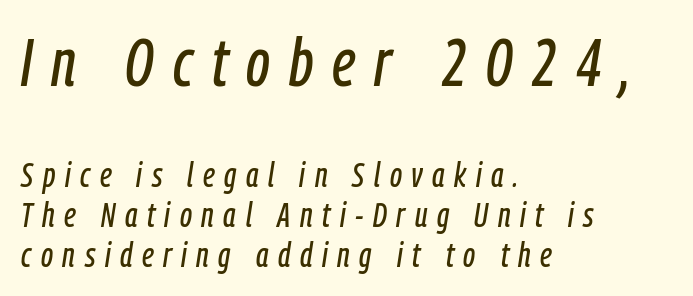
Q: Is the text italic (slanted)? A: Yes, it leans right by about 9 degrees.
Q: Is the text underlined? A: No.
Q: How is the paragraph aligned? A: Left-aligned.
Q: Is the spacing between letters normal or unusually wide? A: Unusually wide.
Q: Which block of text is set in a larger size, the first (top) or the second (bottom)? A: The first (top) one.
Q: Width (condensed, normal, or wide)? A: Condensed.
Q: Stroke contrast? A: Low.
Q: x-height? A: Medium.
Q: Monospaced? A: No.
